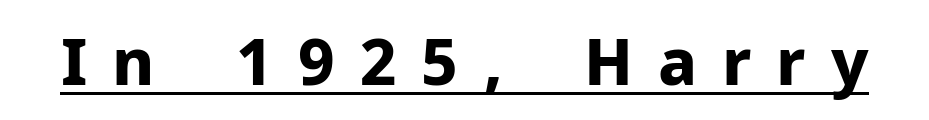
Q: Is the text bold? A: Yes.
Q: Is the text italic (slanted)? A: No, it is upright.
Q: Is the typeface a serif or a sans-serif typeface? A: Sans-serif.
Q: Is the text underlined? A: Yes.
Q: Is the spacing between letters normal or unusually wide? A: Unusually wide.
Q: Width (condensed, normal, or wide)? A: Normal.
Q: Stroke contrast? A: Low.
Q: x-height? A: Medium.
Q: Monospaced? A: No.
